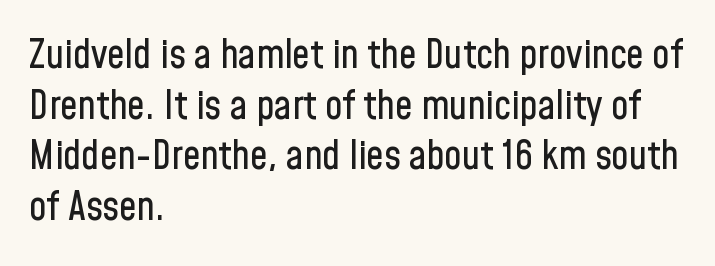
{"serif": "no", "italic": "no", "width": "condensed", "stroke_contrast": "low", "x_height": "medium", "monospaced": "no", "underline": "no", "align": "left", "line_spacing": "normal", "line_spacing_ratio": 1.3, "letter_spacing": "normal", "letter_spacing_em": 0.0, "glyph_px": 39}
